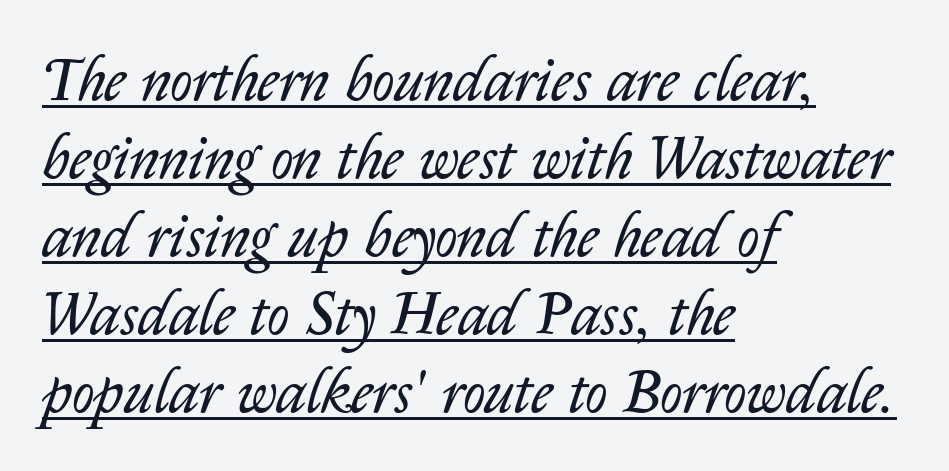
Q: Is the text bold? A: No.
Q: Is the text italic (slanted)? A: Yes, it leans right by about 14 degrees.
Q: Is the text underlined? A: Yes.
Q: How is the paragraph aligned? A: Left-aligned.
Q: Is the spacing between letters normal or unusually wide? A: Normal.
Q: Is the spacing between lines tight, normal or loose? A: Normal.
Q: Width (condensed, normal, or wide)? A: Normal.
Q: Stroke contrast? A: Low.
Q: x-height? A: Medium.
Q: Monospaced? A: No.
